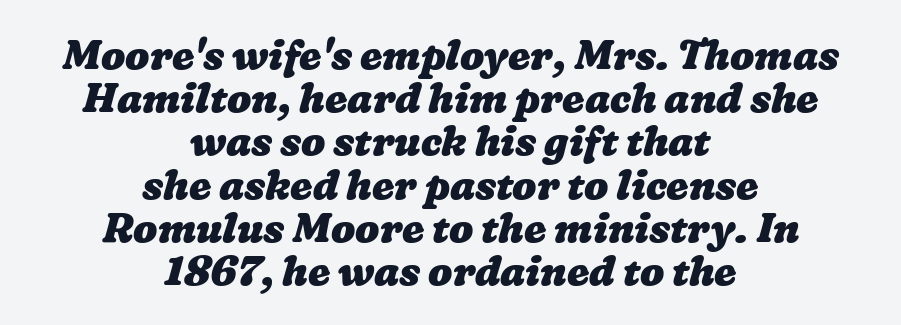
The image shows 40 px heavy, wide type; set centered, tight line spacing (1.08x), normal letter spacing, not underlined; low stroke contrast and a medium x-height.
